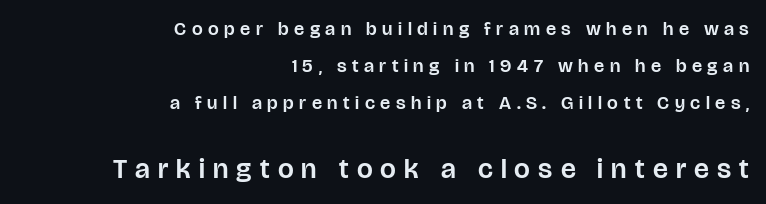
Q: Is the text italic (slanted)? A: No, it is upright.
Q: Is the typeface a serif or a sans-serif typeface? A: Sans-serif.
Q: Is the text underlined? A: No.
Q: How is the paragraph aligned? A: Right-aligned.
Q: Is the spacing between letters normal or unusually wide? A: Unusually wide.
Q: Is the spacing between lines tight, normal or loose? A: Loose.
Q: Which block of text is set in a larger size, the first (top) or the second (bottom)? A: The second (bottom) one.
Q: Width (condensed, normal, or wide)? A: Normal.
Q: Stroke contrast? A: Low.
Q: x-height? A: Large.
Q: Monospaced? A: No.
